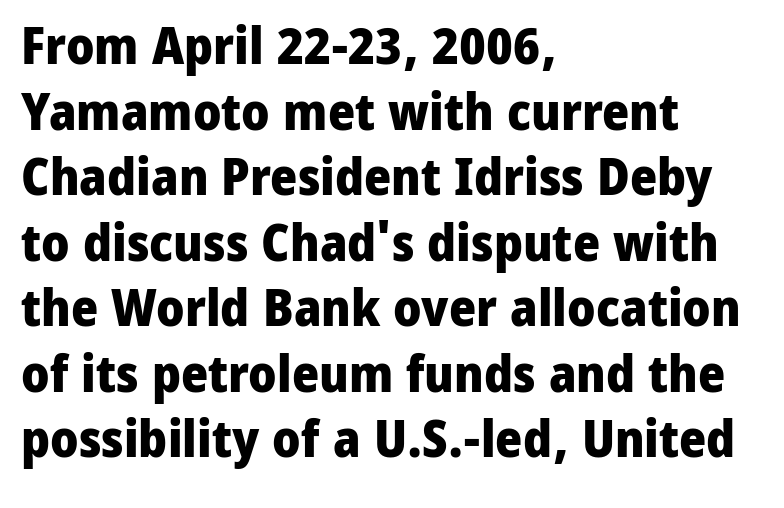
The image shows 52 px heavy sans-serif type, upright; set left-aligned, normal line spacing (1.26x), normal letter spacing, not underlined; low stroke contrast and a medium x-height.
